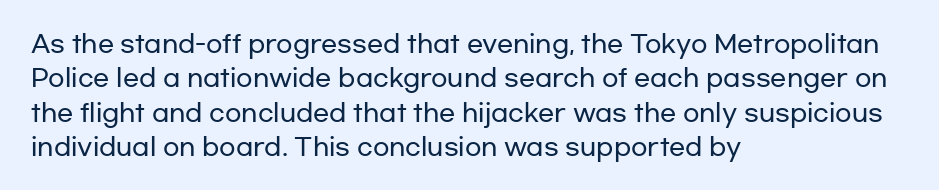
Q: Is the text italic (slanted)? A: No, it is upright.
Q: Is the text underlined? A: No.
Q: How is the paragraph aligned? A: Left-aligned.
Q: Is the spacing between letters normal or unusually wide? A: Normal.
Q: Is the spacing between lines tight, normal or loose? A: Normal.
